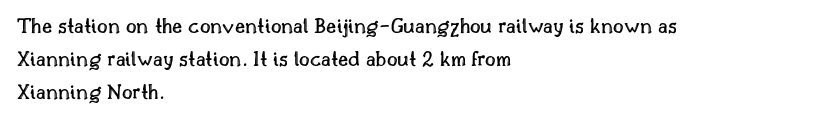
Q: Is the text italic (slanted)? A: No, it is upright.
Q: Is the text underlined? A: No.
Q: How is the paragraph aligned? A: Left-aligned.
Q: Is the spacing between letters normal or unusually wide? A: Normal.
Q: Is the spacing between lines tight, normal or loose? A: Normal.
